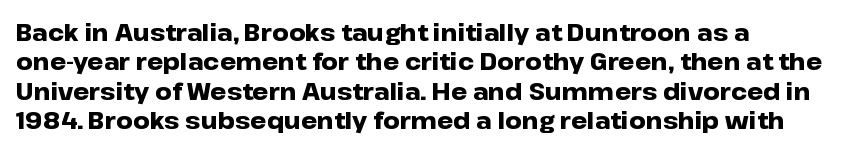
Regarding leading, the lines here are spaced in the standard way. Set as a true bold cut, around the 700 mark. Quick note: underline off. This sample uses an upright cut, with every glyph sitting square on the baseline.
